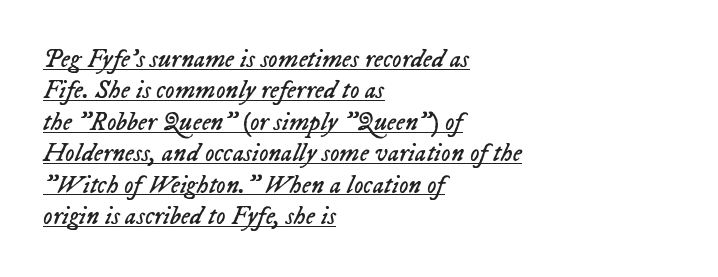
Line beginnings align vertically; line endings do not. A typographer would call this underscored text. Ink coverage per letter is moderate at most. If you drew a line through each stem, it would be angled. Compared with typical body copy, the letter spacing here is the same.
